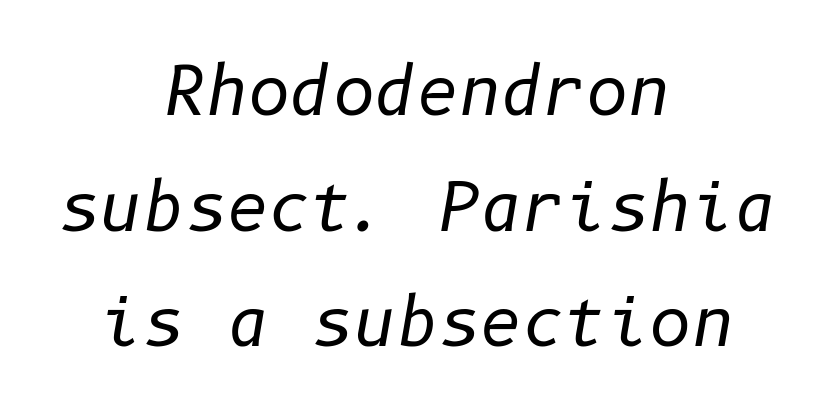
The image shows 65 px regular-weight type, italic (leaning right); set centered, line spacing 1.78x, normal letter spacing, not underlined; low stroke contrast and a medium x-height.
